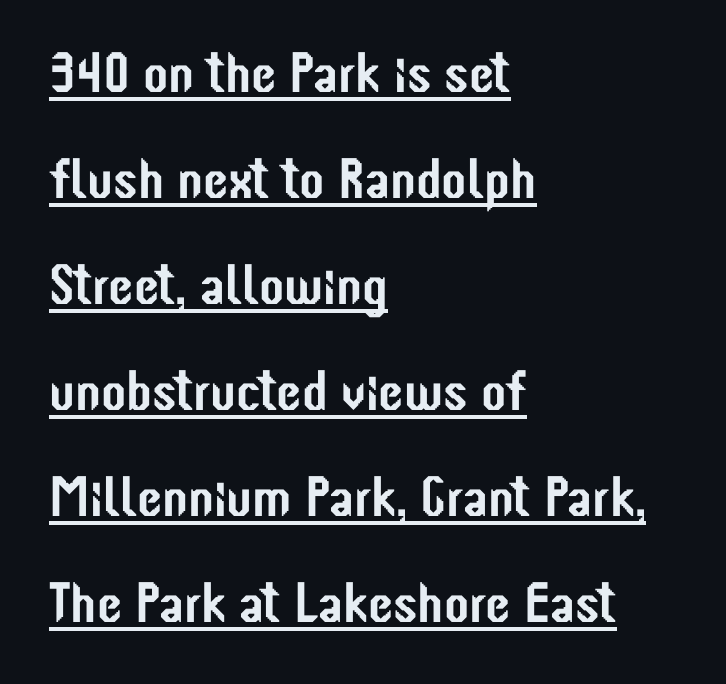
The image shows 57 px condensed sans-serif type, upright; set left-aligned, line spacing 1.86x, normal letter spacing, underlined; low stroke contrast and a medium x-height.
